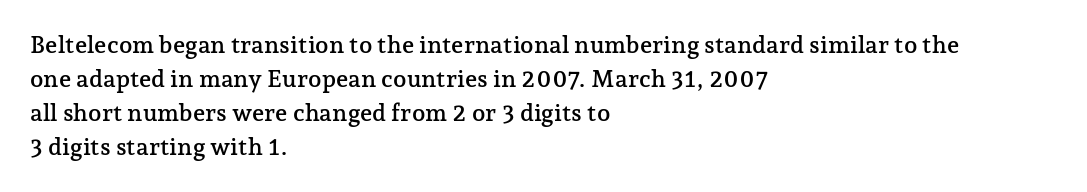
Q: Is the text italic (slanted)? A: No, it is upright.
Q: Is the text underlined? A: No.
Q: How is the paragraph aligned? A: Left-aligned.
Q: Is the spacing between letters normal or unusually wide? A: Normal.
Q: Is the spacing between lines tight, normal or loose? A: Normal.
